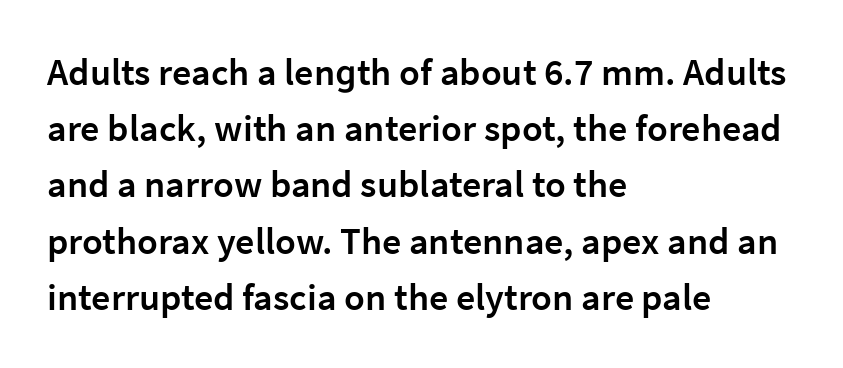
Does the leading feel generous? No, just average. Tracking here is standard; glyphs follow each other at the usual distance. Font category for this specimen: sans-serif. It's the straight-up-and-down kind of type. Do the characters align in a grid? No, the font is proportional.
